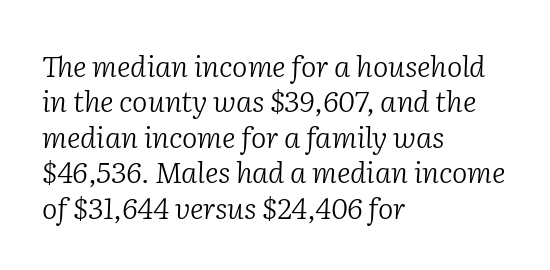
This sample has the flowing, uneven cadence of proportional lettering. There's an unmistakable incline to the writing here. Is the stroke heavy? The answer is a plain regular-or-lighter. The font family rendered here belongs to the serif group. Underline: absent. Is the letter spacing exaggerated? No — it looks like the ordinary default.
